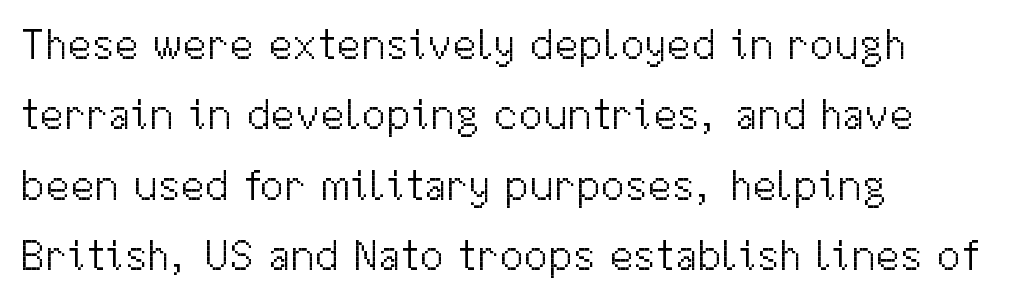
{"serif": "no", "italic": "no", "bold": "no", "weight": "light", "width": "normal", "stroke_contrast": "medium", "x_height": "medium", "monospaced": "no", "underline": "no", "align": "left", "line_spacing": "normal", "line_spacing_ratio": 1.6, "letter_spacing": "normal", "letter_spacing_em": 0.0, "glyph_px": 44}
